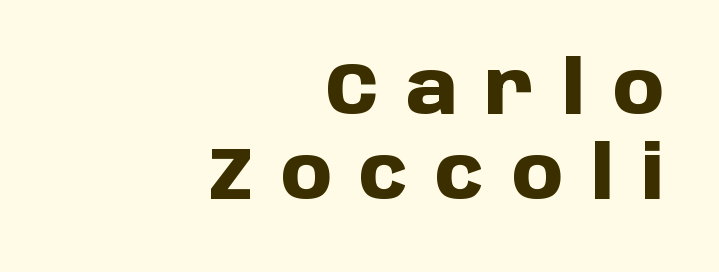
{"serif": "no", "italic": "no", "bold": "yes", "weight": "heavy", "width": "normal", "stroke_contrast": "low", "x_height": "large", "monospaced": "no", "underline": "no", "align": "right", "line_spacing_ratio": 1.16, "letter_spacing": "wide", "letter_spacing_em": 0.38, "glyph_px": 73}
